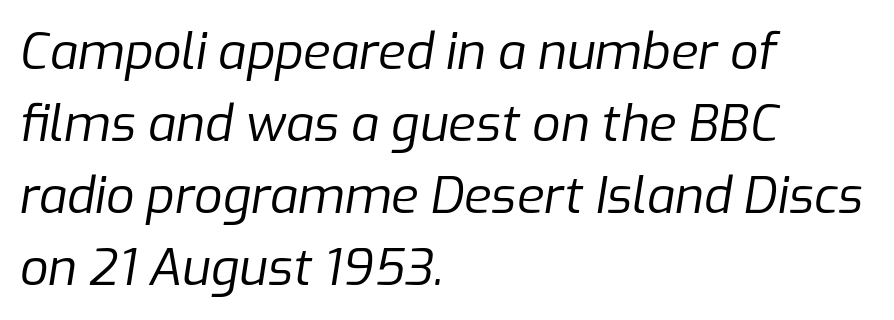
The image shows 50 px regular-weight type, italic (leaning right); set left-aligned, normal line spacing (1.44x), normal letter spacing, not underlined; low stroke contrast and a medium x-height.
